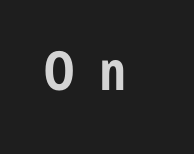
Q: Is the text bold? A: Yes.
Q: Is the text italic (slanted)? A: No, it is upright.
Q: Is the typeface a serif or a sans-serif typeface? A: Sans-serif.
Q: Is the text underlined? A: No.
Q: Is the spacing between letters normal or unusually wide? A: Unusually wide.
Q: Width (condensed, normal, or wide)? A: Condensed.
Q: Stroke contrast? A: Low.
Q: x-height? A: Medium.
Q: Monospaced? A: No.
